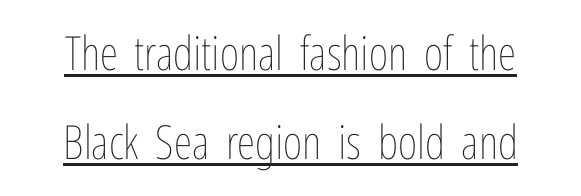
Q: Is the text bold? A: No.
Q: Is the text italic (slanted)? A: No, it is upright.
Q: Is the text underlined? A: Yes.
Q: How is the paragraph aligned? A: Centered.
Q: Is the spacing between letters normal or unusually wide? A: Normal.
Q: Is the spacing between lines tight, normal or loose? A: Loose.
Q: Width (condensed, normal, or wide)? A: Condensed.
Q: Stroke contrast? A: Low.
Q: x-height? A: Medium.
Q: Monospaced? A: No.
